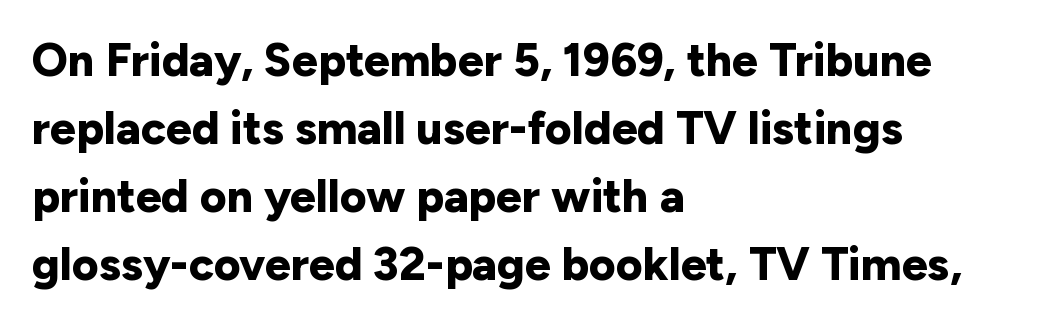
The image shows 46 px bold sans-serif type, upright; set left-aligned, normal line spacing (1.48x), normal letter spacing, not underlined; low stroke contrast and a medium x-height.
